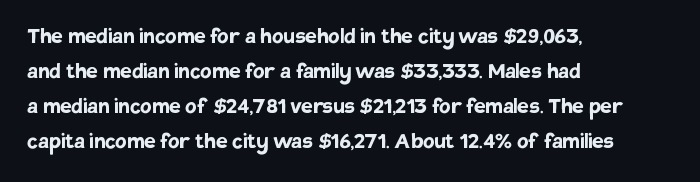
The baseline area is clear. The lines in this sample share a left origin and differ only in where they stop. The type is set solid horizontally, with unmodified tracking. Compared with typical paragraphs, the rows here are spaced about the same. Thick stems and heavy bowls — unmistakably bold. Ascenders rise straight up at ninety degrees.
